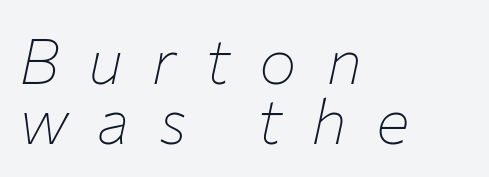
{"italic": "yes", "lean": "right", "slant_degrees": 12, "bold": "no", "weight": "thin", "width": "normal", "stroke_contrast": "low", "x_height": "medium", "monospaced": "no", "underline": "no", "align": "left", "line_spacing": "tight", "line_spacing_ratio": 0.96, "letter_spacing": "wide", "letter_spacing_em": 0.46, "glyph_px": 63}
